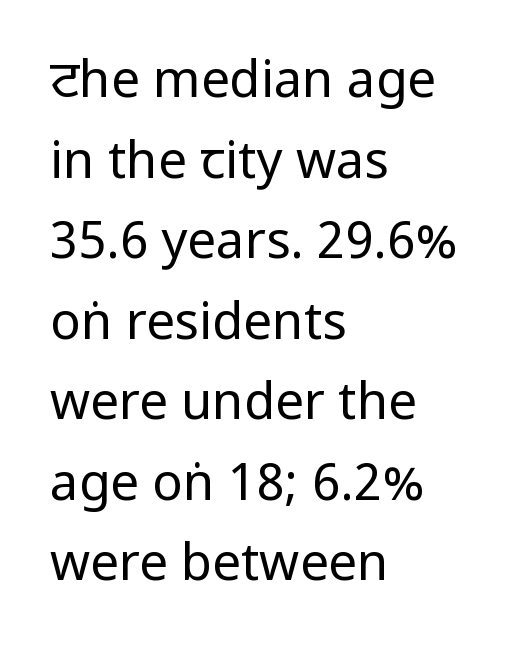
{"serif": "no", "italic": "no", "bold": "no", "weight": "regular", "width": "condensed", "stroke_contrast": "low", "x_height": "large", "monospaced": "no", "underline": "no", "align": "left", "line_spacing": "normal", "line_spacing_ratio": 1.58, "letter_spacing": "normal", "letter_spacing_em": 0.0, "glyph_px": 51}
